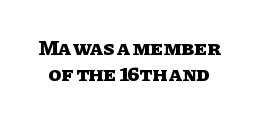
Observe the ordinary spacing: letters are neighbours, not strangers. Compared with an ordinary text face, these strokes are far heavier — a full bold. Each new line begins a customary step beneath the previous one. If you drew a line through each stem, it would be perfectly vertical.
